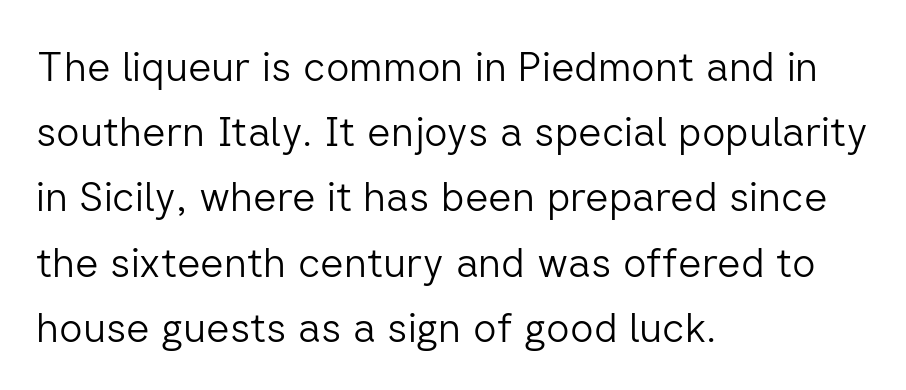
The image shows 41 px light sans-serif type, upright; set left-aligned, normal line spacing (1.59x), normal letter spacing, not underlined; low stroke contrast and a medium x-height.
